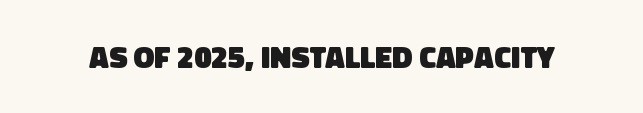
The image shows 31 px heavy sans-serif type; set normal letter spacing, not underlined; low stroke contrast and a large x-height.
